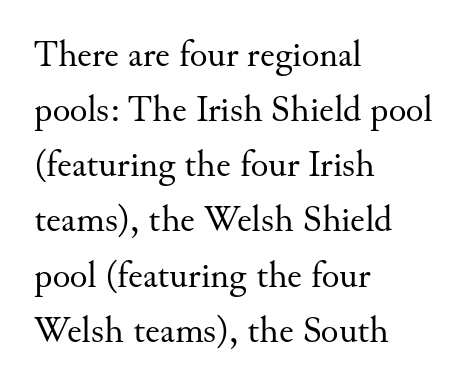
{"serif": "yes", "italic": "no", "bold": "no", "weight": "regular", "width": "normal", "stroke_contrast": "medium", "x_height": "small", "monospaced": "no", "underline": "no", "align": "left", "line_spacing": "normal", "line_spacing_ratio": 1.49, "letter_spacing": "normal", "letter_spacing_em": 0.0, "glyph_px": 37}
